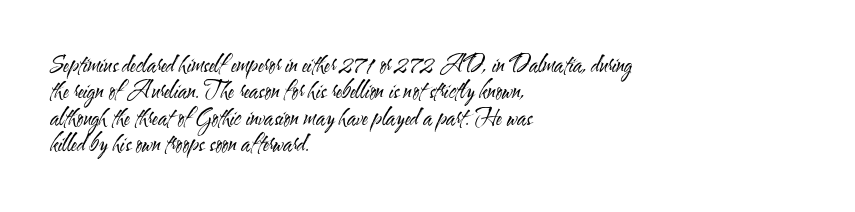
{"bold": "no", "underline": "no", "align": "left", "line_spacing_ratio": 1.2, "letter_spacing": "normal", "letter_spacing_em": 0.0, "glyph_px": 22}
